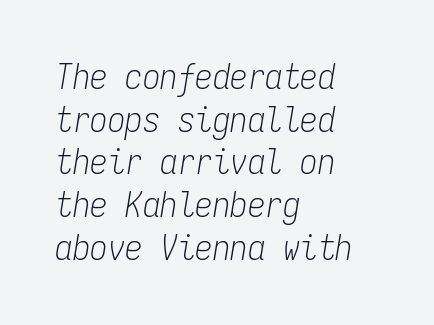
{"italic": "yes", "lean": "right", "slant_degrees": 9, "bold": "no", "weight": "light", "width": "condensed", "stroke_contrast": "low", "x_height": "medium", "monospaced": "yes", "underline": "no", "align": "left", "line_spacing_ratio": 1.22, "letter_spacing": "normal", "letter_spacing_em": 0.0, "glyph_px": 35}
